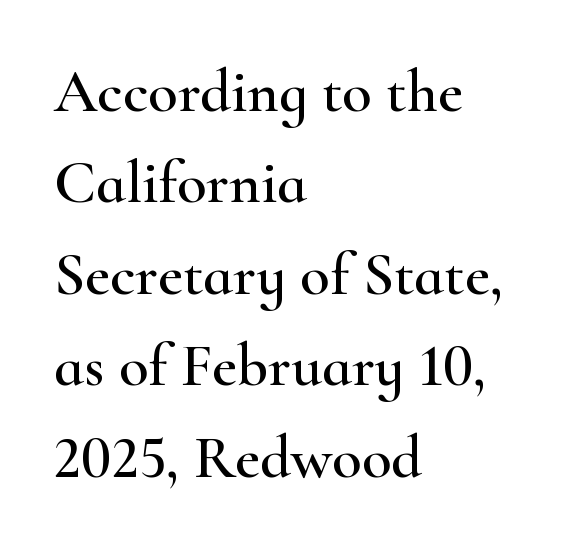
The image shows 61 px wide serif type, upright; set left-aligned, normal line spacing (1.5x), normal letter spacing, not underlined; high stroke contrast and a small x-height.
